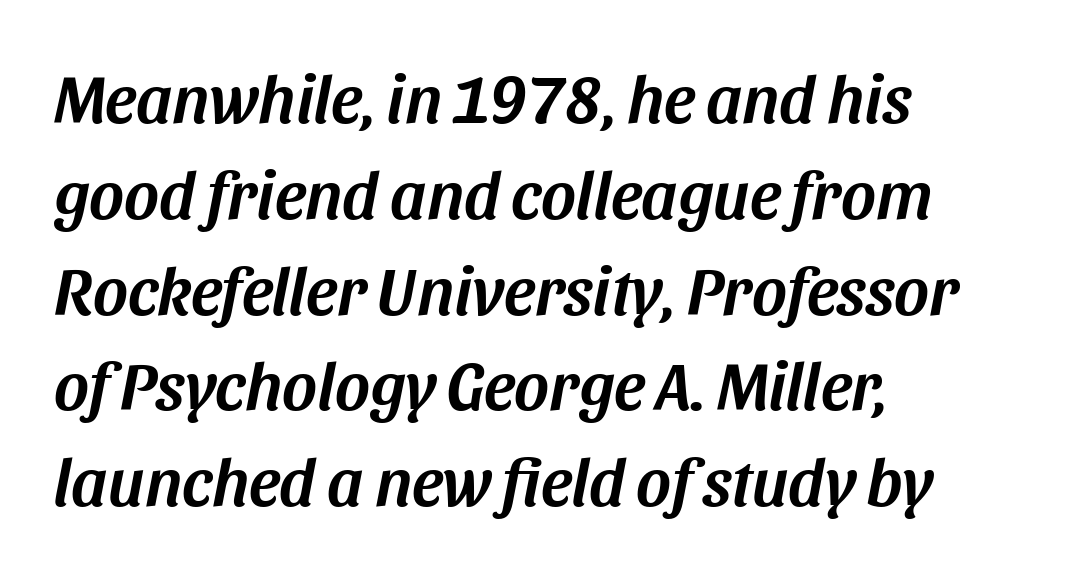
The image shows 67 px text type, italic (leaning right); set left-aligned, normal line spacing (1.43x), normal letter spacing, not underlined; medium stroke contrast and a large x-height.
